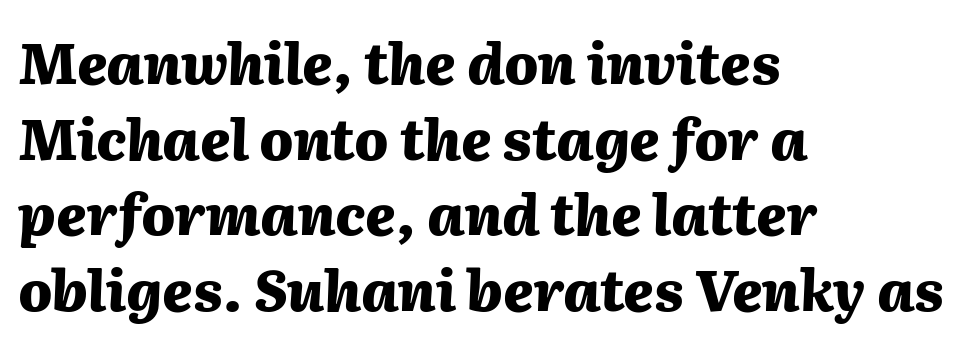
Observe the ordinary spacing: letters are neighbours, not strangers. Horizontally, the lines are justified to the leading edge only. You'd pick this weight for a headline — it's a proper bold. Check the space under the baseline: it is left empty. Tall strokes in this sample are angled rather than plumb. Summary of vertical rhythm: regular, with standard interline spacing.
